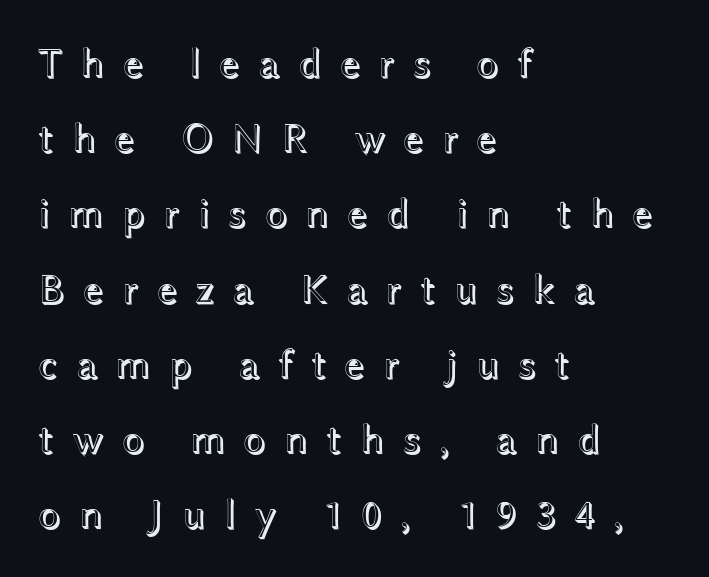
Q: Is the text italic (slanted)? A: No, it is upright.
Q: Is the text underlined? A: No.
Q: How is the paragraph aligned? A: Left-aligned.
Q: Is the spacing between letters normal or unusually wide? A: Unusually wide.
Q: Width (condensed, normal, or wide)? A: Wide.
Q: x-height? A: Medium.
Q: Monospaced? A: No.
